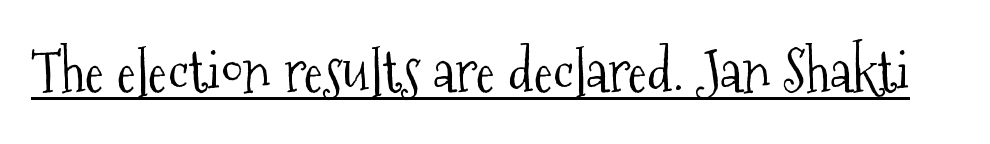
{"serif": "yes", "italic": "no", "bold": "no", "weight": "light", "width": "condensed", "stroke_contrast": "medium", "x_height": "medium", "monospaced": "no", "underline": "yes", "letter_spacing": "normal", "letter_spacing_em": 0.0, "glyph_px": 58}
